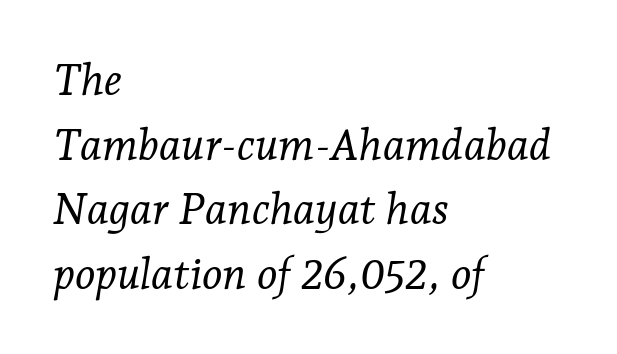
Check the space under the baseline: it is left empty. One-word summary of the alignment: left. Honestly, the letter spacing is just normal — you wouldn't notice it. Letterform terminals end in serifs throughout the passage.
